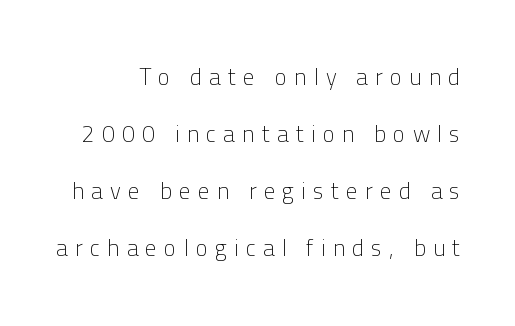
The image shows 23 px text type, upright; set loose line spacing (2.48x), unusually wide letter spacing (+0.32 em), not underlined.
